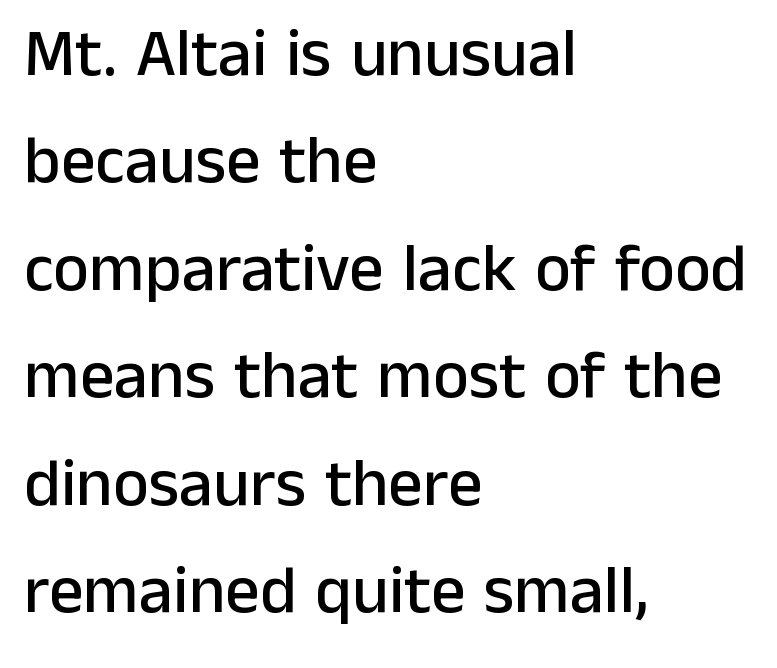
The letters advance in unequal steps, a hallmark of proportional type. Typeset ragged right — the left edge is the straight one. Note: no serifs on the glyphs. No word sits above an underline.
